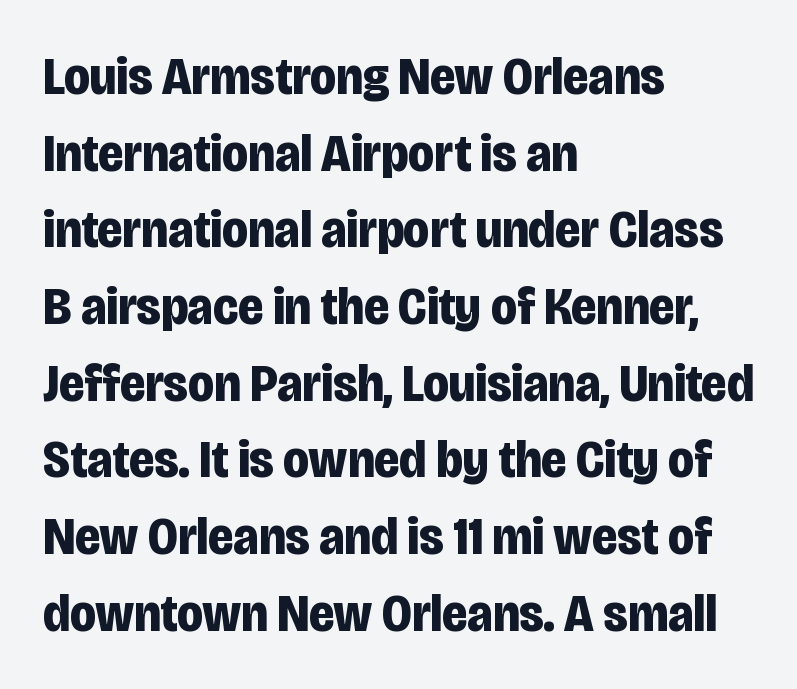
The image shows 54 px bold, condensed sans-serif type, upright; set left-aligned, normal line spacing (1.42x), normal letter spacing, not underlined; low stroke contrast and a large x-height.
